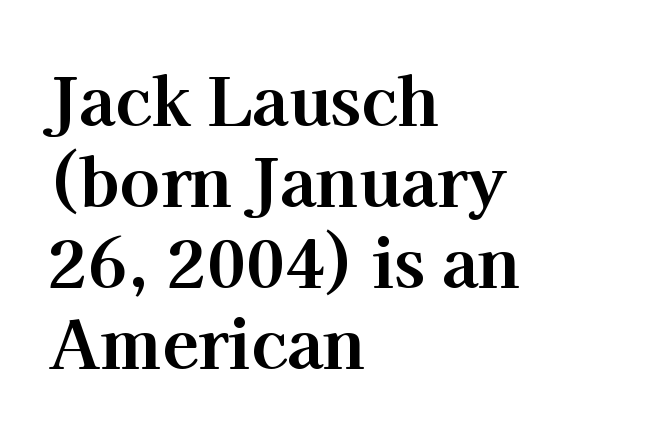
{"serif": "yes", "italic": "no", "bold": "yes", "weight": "bold", "width": "normal", "stroke_contrast": "high", "x_height": "medium", "monospaced": "no", "underline": "no", "align": "left", "line_spacing_ratio": 1.21, "letter_spacing": "normal", "letter_spacing_em": 0.0, "glyph_px": 67}
